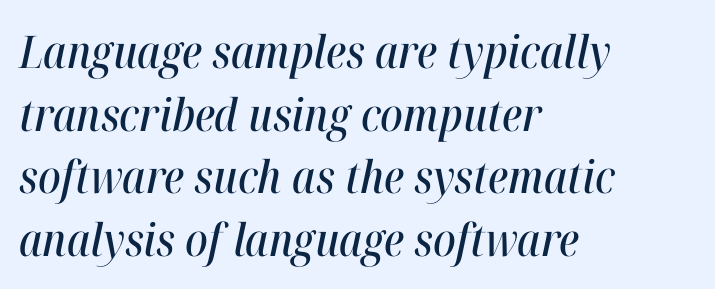
{"italic": "yes", "lean": "right", "slant_degrees": 12, "width": "condensed", "stroke_contrast": "high", "x_height": "medium", "monospaced": "no", "underline": "no", "align": "left", "line_spacing": "normal", "line_spacing_ratio": 1.39, "letter_spacing": "normal", "letter_spacing_em": 0.0, "glyph_px": 45}
